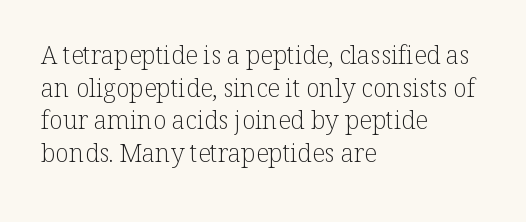
{"italic": "no", "bold": "no", "underline": "no", "align": "left", "line_spacing": "normal", "line_spacing_ratio": 1.31, "letter_spacing": "normal", "letter_spacing_em": 0.0, "glyph_px": 25}
